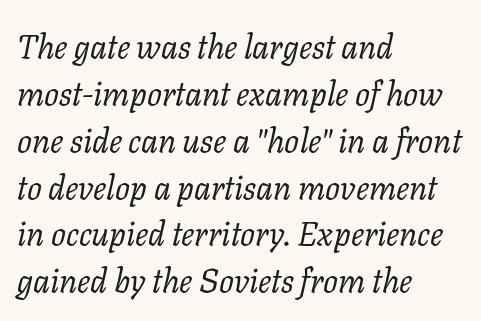
There's an unmistakable incline to the writing here. A serif font was chosen for this passage. Every row of glyphs begins at an identical x-position on the left. The rendering uses natural spacing where letterforms have individual widths. Only glyphs here, with clear space below each row.
